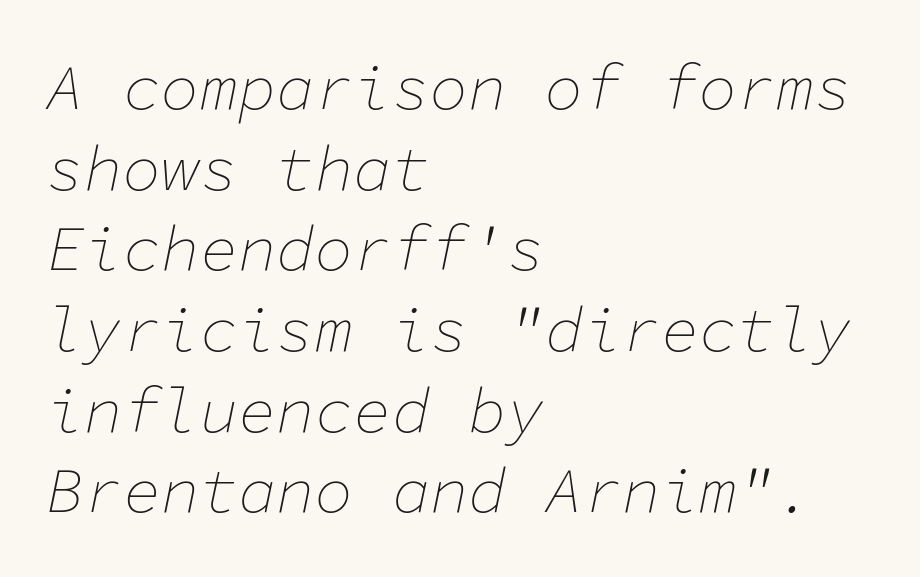
The image shows 64 px thin type, italic (leaning right), monospaced; set left-aligned, normal line spacing (1.26x), normal letter spacing, not underlined; low stroke contrast and a medium x-height.
